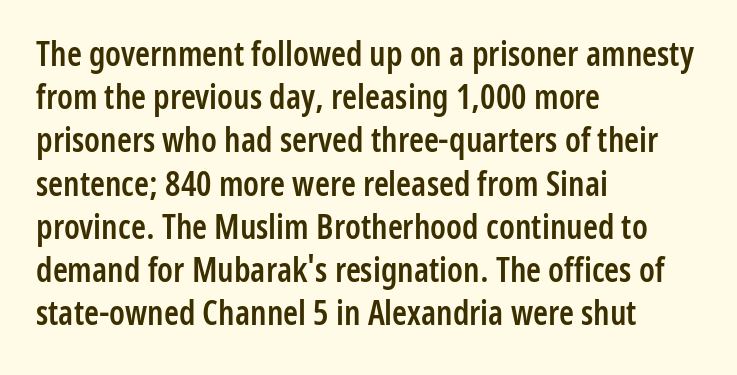
The foot of each line stays bare and open. These lines carry some extra weight — a demibold, not a full bold. This sample uses an upright cut, with every glyph sitting square on the baseline. Each new line begins a customary step beneath the previous one.
